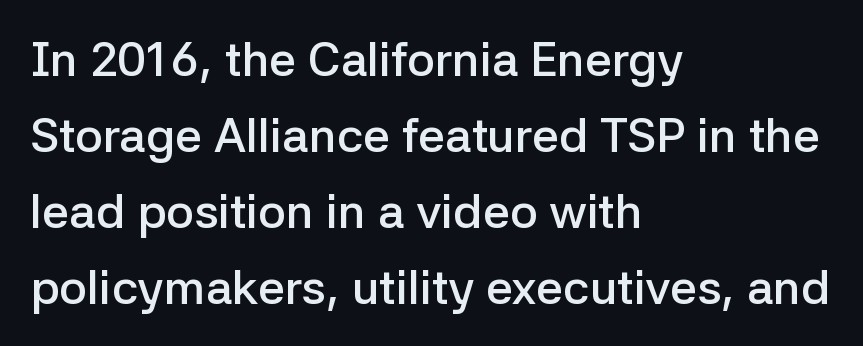
The image shows 48 px semibold sans-serif type, upright; set left-aligned, normal line spacing (1.58x), normal letter spacing, not underlined; low stroke contrast and a medium x-height.
